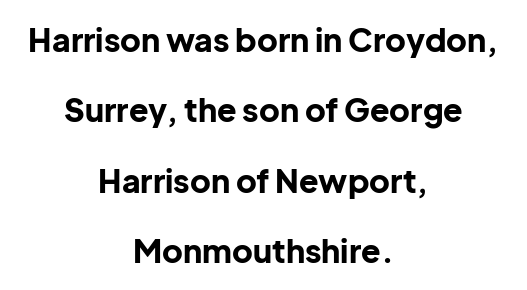
Caption: standard tracking, unaltered. Nope, no serifs anywhere on these letters. In CSS terms this would be text-align: center. Italic: no, the glyphs are upright roman. Leading: increased.
